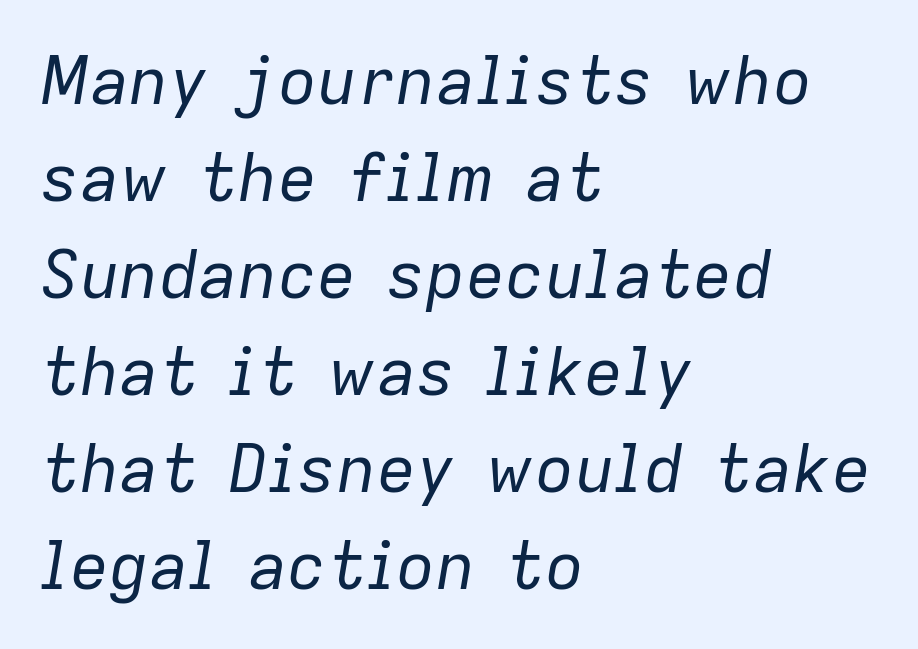
{"italic": "yes", "lean": "right", "slant_degrees": 9, "bold": "no", "weight": "regular", "width": "normal", "stroke_contrast": "low", "x_height": "medium", "monospaced": "no", "underline": "no", "align": "left", "line_spacing": "normal", "line_spacing_ratio": 1.47, "letter_spacing": "normal", "letter_spacing_em": 0.0, "glyph_px": 66}
